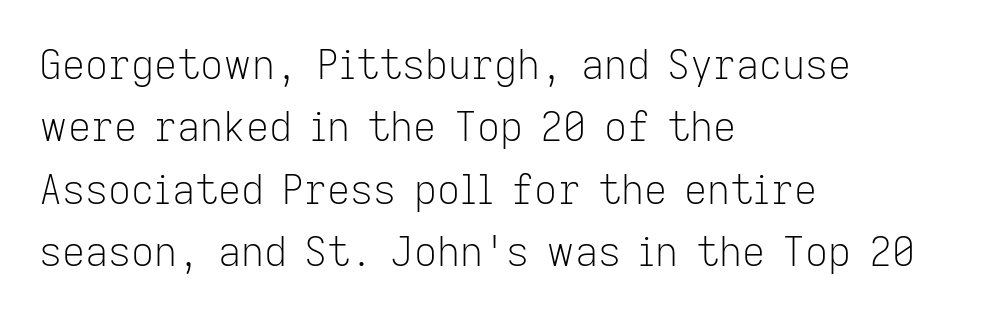
Nope, not italic — everything's standing straight. Spacing verdict: proportional, widths tailored to each character. The strokes carry an ordinary text weight at most. Leading: standard.
